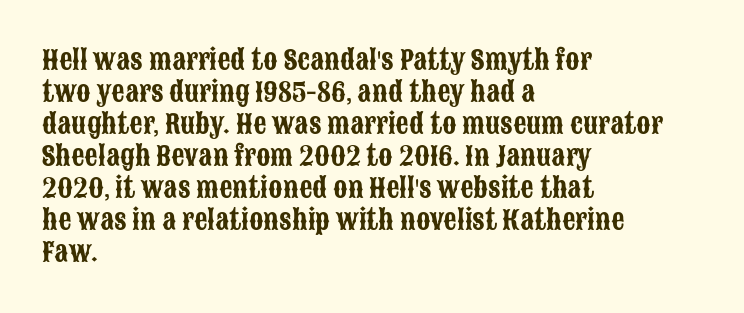
Q: Is the text italic (slanted)? A: No, it is upright.
Q: Is the text underlined? A: No.
Q: How is the paragraph aligned? A: Left-aligned.
Q: Is the spacing between letters normal or unusually wide? A: Normal.
